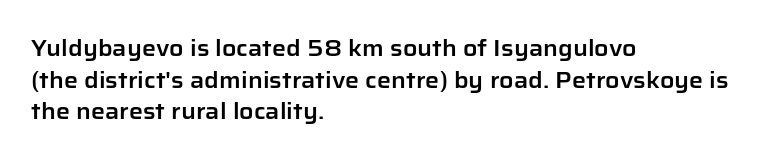
Q: Is the text italic (slanted)? A: No, it is upright.
Q: Is the text underlined? A: No.
Q: How is the paragraph aligned? A: Left-aligned.
Q: Is the spacing between letters normal or unusually wide? A: Normal.
Q: Is the spacing between lines tight, normal or loose? A: Normal.
